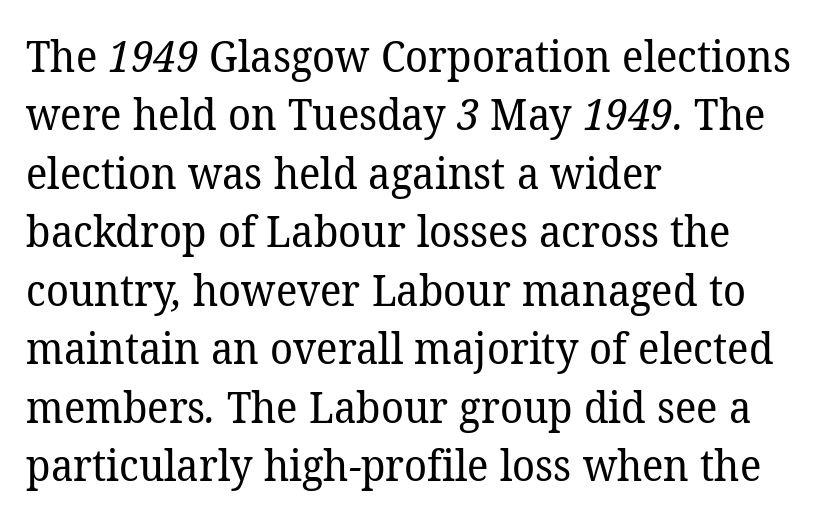
Q: Is the text bold? A: No.
Q: Is the typeface a serif or a sans-serif typeface? A: Serif.
Q: Is the text underlined? A: No.
Q: How is the paragraph aligned? A: Left-aligned.
Q: Is the spacing between letters normal or unusually wide? A: Normal.
Q: Is the spacing between lines tight, normal or loose? A: Normal.
Q: Width (condensed, normal, or wide)? A: Normal.
Q: Stroke contrast? A: Low.
Q: x-height? A: Medium.
Q: Monospaced? A: No.
